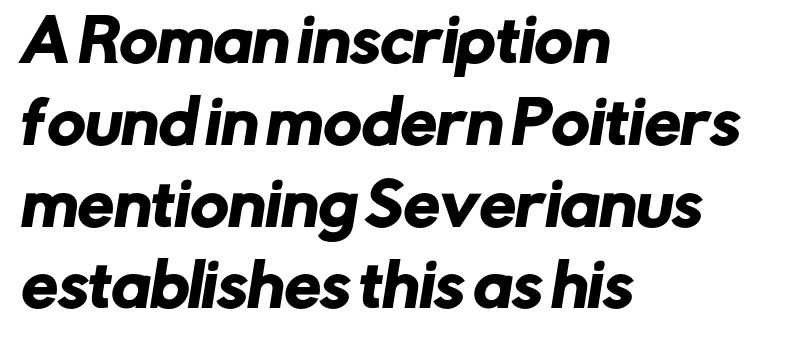
The image shows 58 px sans-serif type; set left-aligned, normal line spacing (1.41x), normal letter spacing, not underlined; low stroke contrast and a medium x-height.
